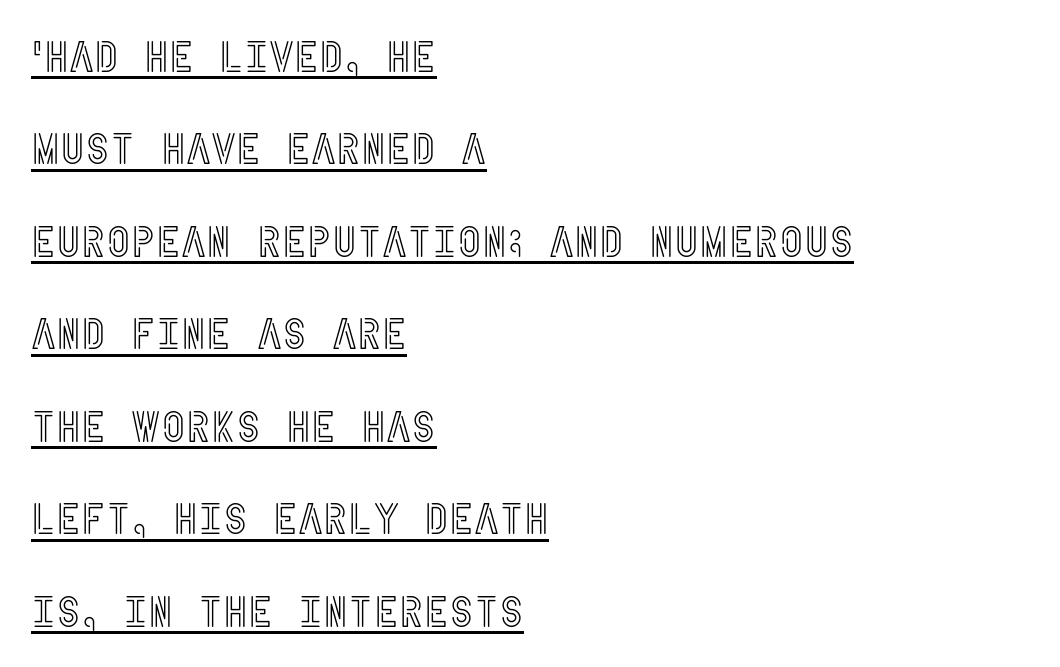
Horizontal alignment here is leftward, the default for most running prose. No italicization has been applied; the sample stays upright. The leading is generous, giving the passage an open texture. A continuous stroke trails under the words, as in a hyperlink. Honestly, the letter spacing is just normal — you wouldn't notice it.
